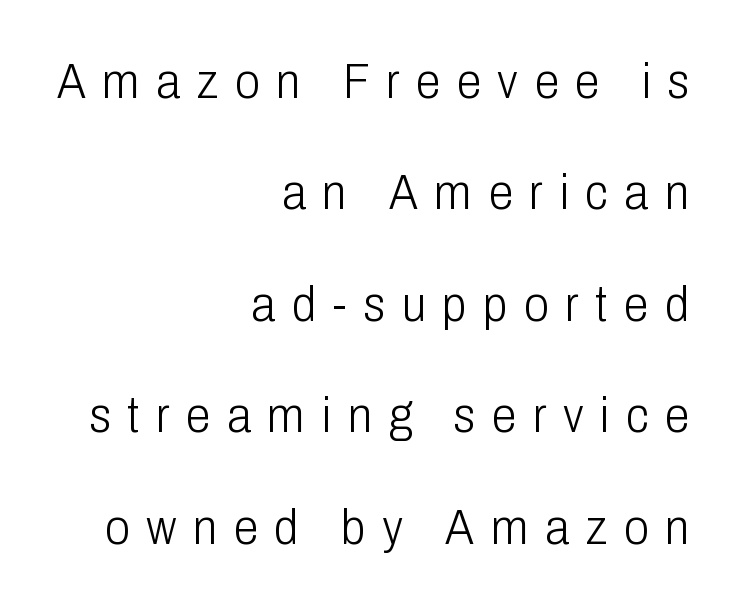
{"serif": "no", "italic": "no", "bold": "no", "weight": "light", "width": "condensed", "stroke_contrast": "low", "x_height": "medium", "monospaced": "no", "underline": "no", "align": "right", "line_spacing": "loose", "line_spacing_ratio": 2.23, "letter_spacing": "wide", "letter_spacing_em": 0.33, "glyph_px": 50}
